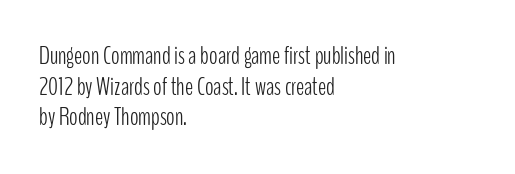
The image shows 25 px text type, upright; set left-aligned, line spacing 1.23x, normal letter spacing, not underlined.
